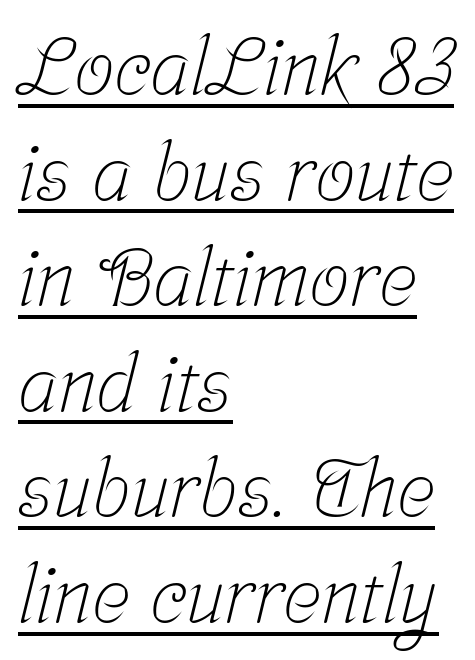
The image shows 80 px light, condensed serif type; set left-aligned, normal line spacing (1.32x), normal letter spacing, underlined; low stroke contrast and a medium x-height.
